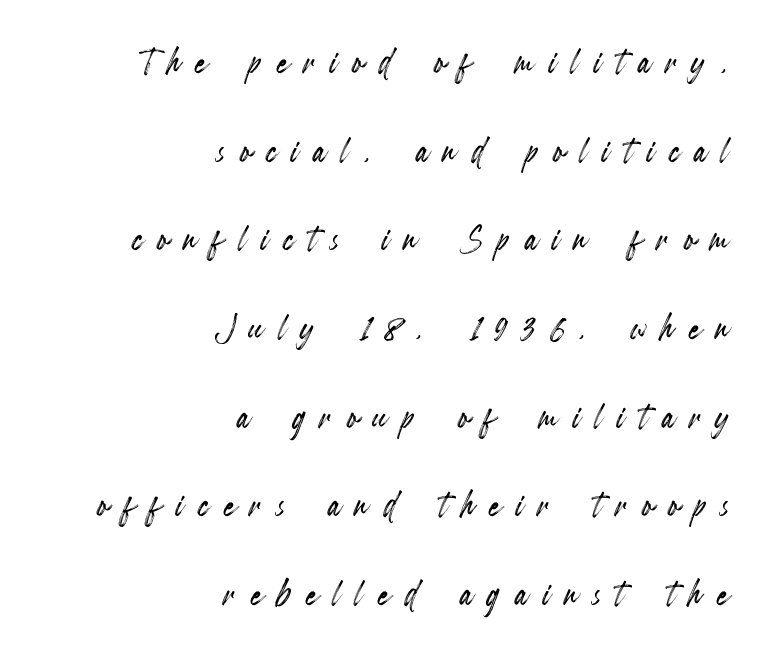
Q: Is the text italic (slanted)? A: Yes.
Q: Is the text underlined? A: No.
Q: How is the paragraph aligned? A: Right-aligned.
Q: Is the spacing between letters normal or unusually wide? A: Unusually wide.
Q: Is the spacing between lines tight, normal or loose? A: Loose.
Q: Width (condensed, normal, or wide)? A: Condensed.
Q: x-height? A: Small.
Q: Monospaced? A: No.
